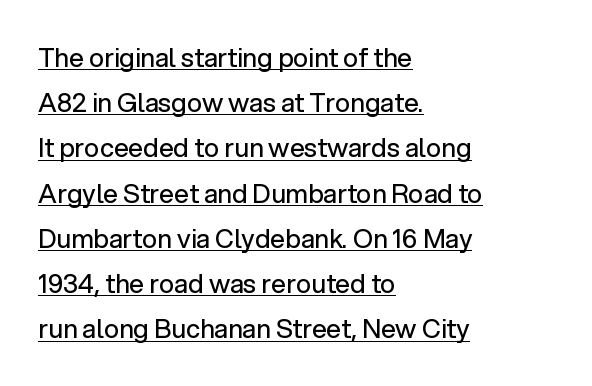
Q: Is the text bold? A: No.
Q: Is the text italic (slanted)? A: No, it is upright.
Q: Is the text underlined? A: Yes.
Q: How is the paragraph aligned? A: Left-aligned.
Q: Is the spacing between letters normal or unusually wide? A: Normal.
